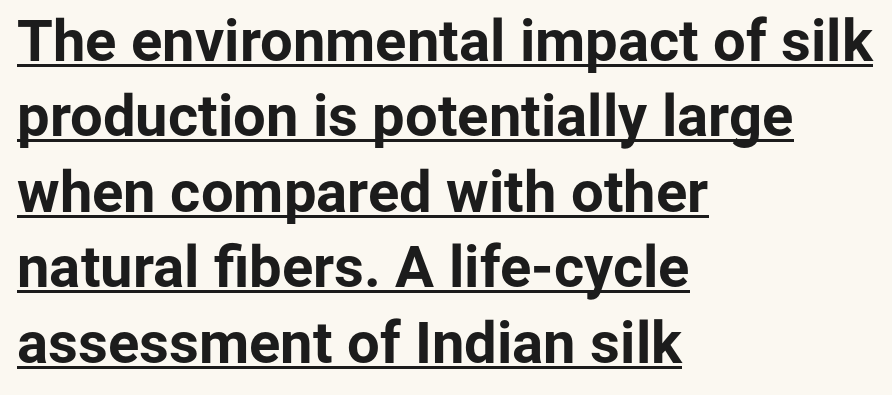
Students, observe the line beneath the letters — that is underlining. Caption: bold face, heavy strokes. The rows are spaced the way most documents space them. Think of a printed novel: that variable character pitch is what you see here.
